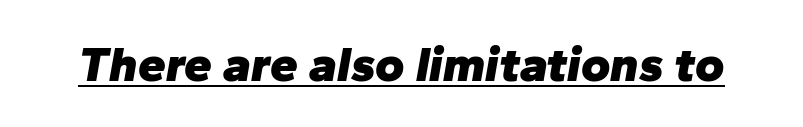
Q: Is the text bold? A: Yes.
Q: Is the text italic (slanted)? A: Yes, it leans right by about 10 degrees.
Q: Is the text underlined? A: Yes.
Q: Is the spacing between letters normal or unusually wide? A: Normal.
Q: Width (condensed, normal, or wide)? A: Normal.
Q: Stroke contrast? A: Low.
Q: x-height? A: Medium.
Q: Monospaced? A: No.
